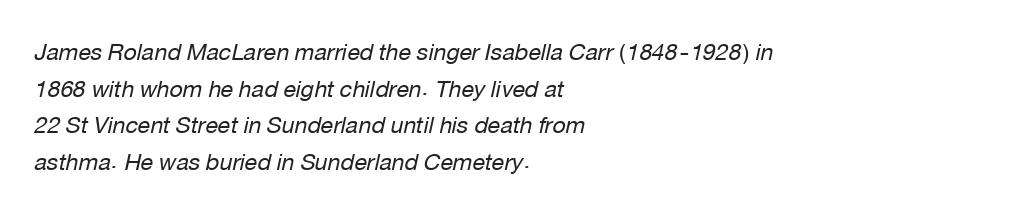
The ragged edge is on the right, which tells us the setting is flush left. You can tell it's italic because the verticals aren't actually vertical. Rule under the text: the space is simply empty. A typesetter would call this leading conventional body-copy spacing. Stems and bowls with no extra thickness — not bold. Does extra space separate the letters? No, they use regular spacing.
